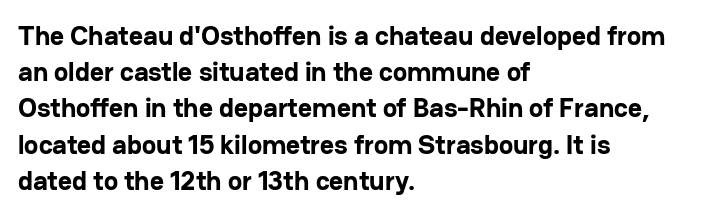
Q: Is the text bold? A: Yes.
Q: Is the text italic (slanted)? A: No, it is upright.
Q: Is the text underlined? A: No.
Q: How is the paragraph aligned? A: Left-aligned.
Q: Is the spacing between letters normal or unusually wide? A: Normal.
Q: Is the spacing between lines tight, normal or loose? A: Normal.
